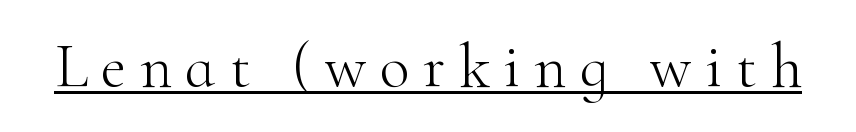
These lines are rendered in a variable-pitch font. Regarding serifs, this sample has them. If you drew a line through each stem, it would be perfectly vertical. Somebody hit Ctrl+U on this one — the words are underlined. This sample uses expanded letter spacing, leaving extra air between glyphs.
